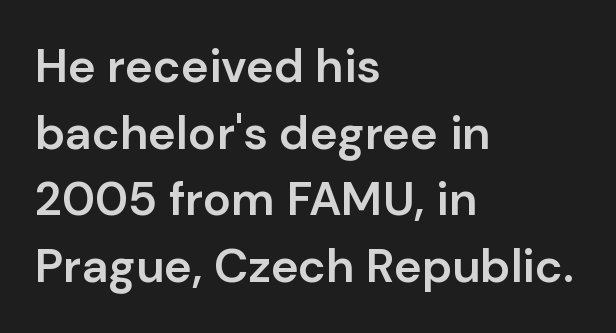
The lettering holds an erect, upright posture throughout. You could call the tracking neutral — neither tight nor loose. Which margin do the lines hug? The left one — the right edge is uneven. Quick note: interline space is typical.
